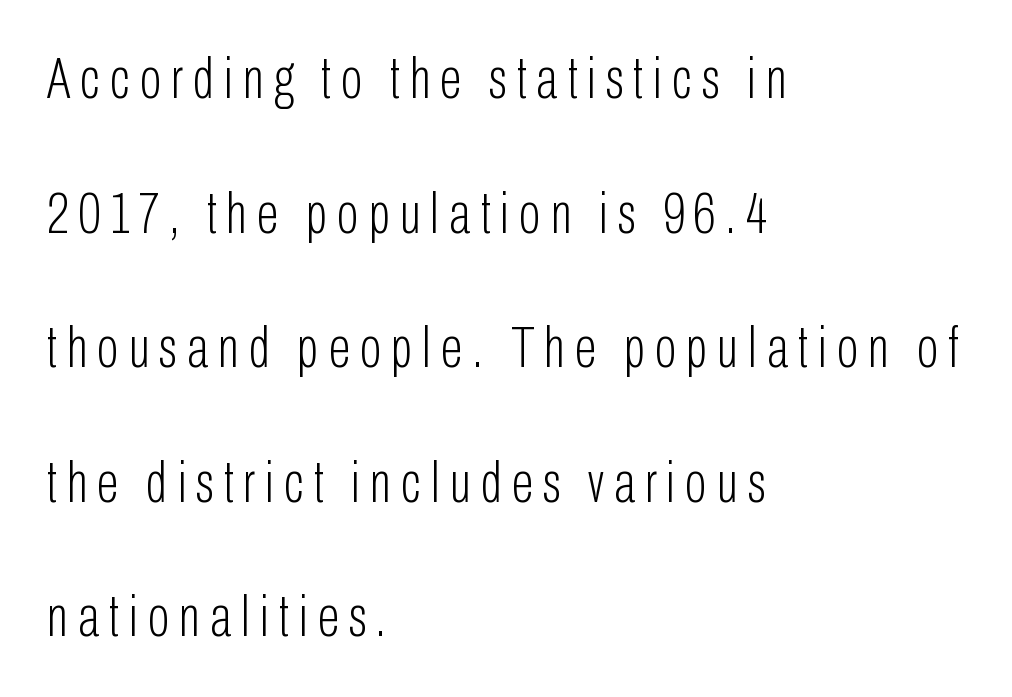
Q: Is the text bold? A: No.
Q: Is the text italic (slanted)? A: No, it is upright.
Q: Is the typeface a serif or a sans-serif typeface? A: Sans-serif.
Q: Is the text underlined? A: No.
Q: How is the paragraph aligned? A: Left-aligned.
Q: Is the spacing between lines tight, normal or loose? A: Loose.
Q: Width (condensed, normal, or wide)? A: Condensed.
Q: Stroke contrast? A: Low.
Q: x-height? A: Medium.
Q: Monospaced? A: No.
